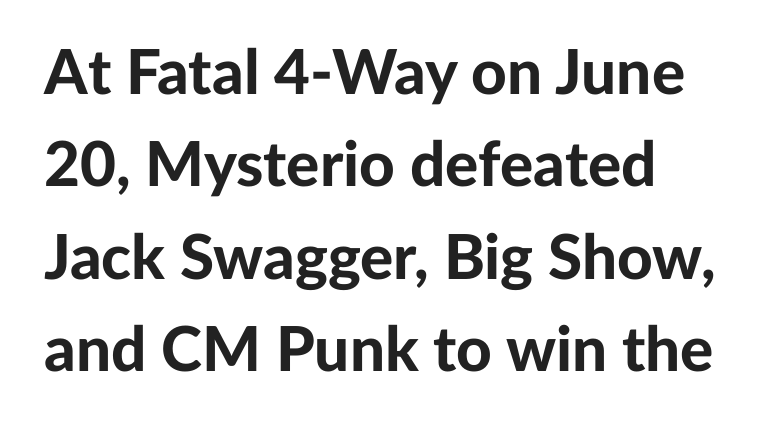
Q: Is the text bold? A: Yes.
Q: Is the text italic (slanted)? A: No, it is upright.
Q: Is the typeface a serif or a sans-serif typeface? A: Sans-serif.
Q: Is the text underlined? A: No.
Q: Is the spacing between letters normal or unusually wide? A: Normal.
Q: Is the spacing between lines tight, normal or loose? A: Normal.
Q: Width (condensed, normal, or wide)? A: Normal.
Q: Stroke contrast? A: Low.
Q: x-height? A: Medium.
Q: Monospaced? A: No.
